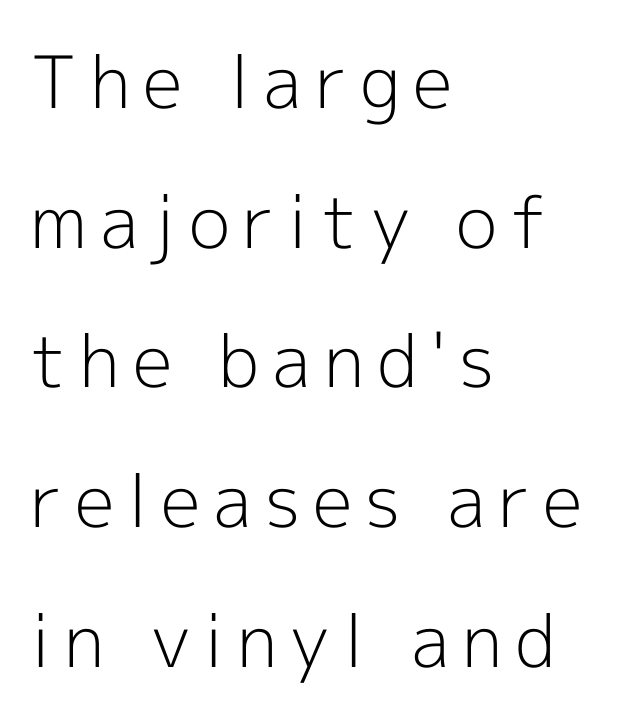
This sample has the flowing, uneven cadence of proportional lettering. The weight would be labelled regular, book, light, or lighter still. If you measured baseline to baseline, you'd find a long distance. Compared with a centered layout, this one pins lines to the left instead. Type without underlining.
